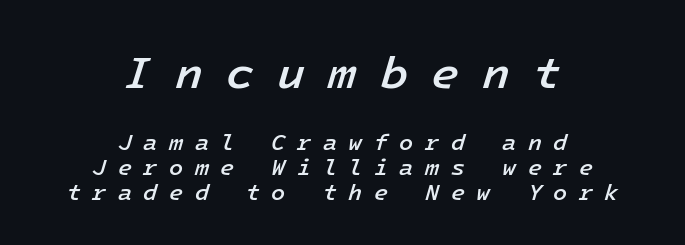
{"italic": "yes", "lean": "right", "slant_degrees": 16, "bold": "semi", "weight": "semibold", "width": "normal", "stroke_contrast": "low", "x_height": "medium", "underline": "no", "align": "center", "line_spacing": "tight", "line_spacing_ratio": 1.09, "letter_spacing": "wide", "letter_spacing_em": 0.5, "larger_block": "first", "size_ratio": 2.0, "glyph_px": 46}
